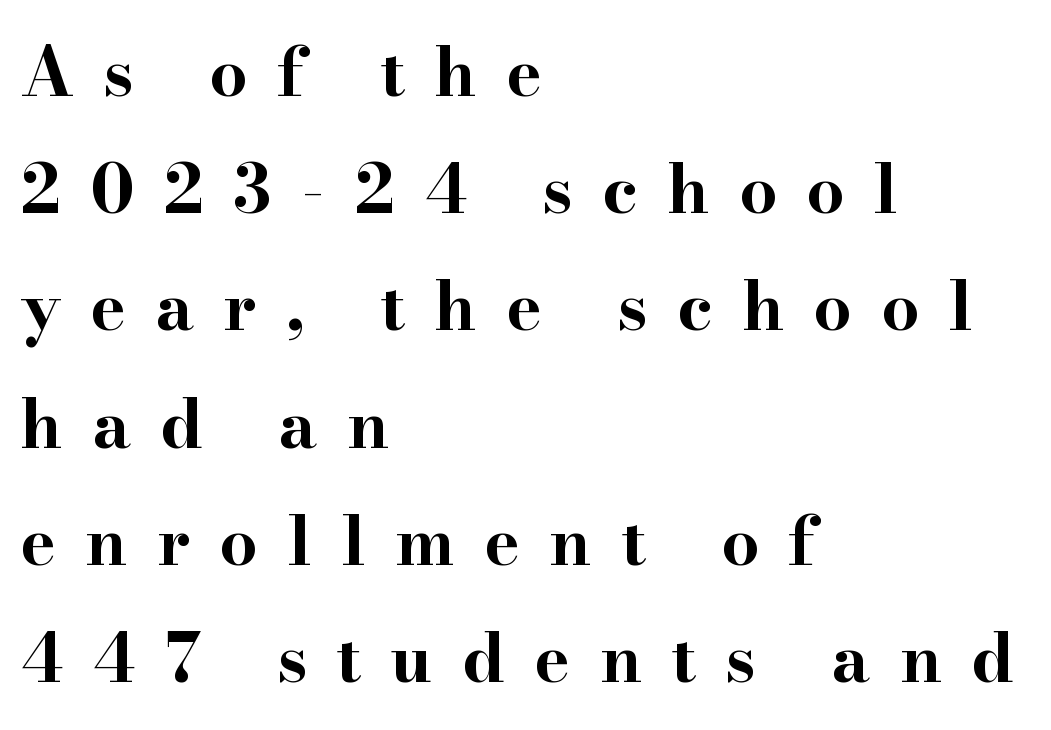
The image shows 67 px bold, wide serif type, upright; set left-aligned, line spacing 1.75x, unusually wide letter spacing (+0.44 em), not underlined; high stroke contrast and a small x-height.
